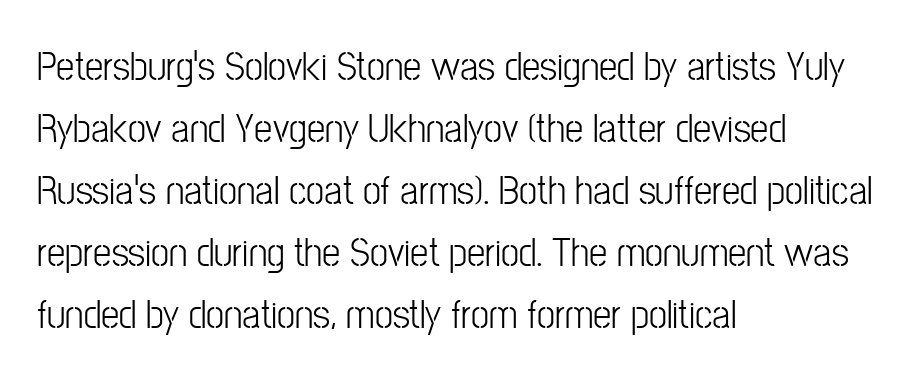
The image shows 41 px light, condensed sans-serif type, upright; set left-aligned, normal line spacing (1.51x), normal letter spacing, not underlined; low stroke contrast and a medium x-height.
